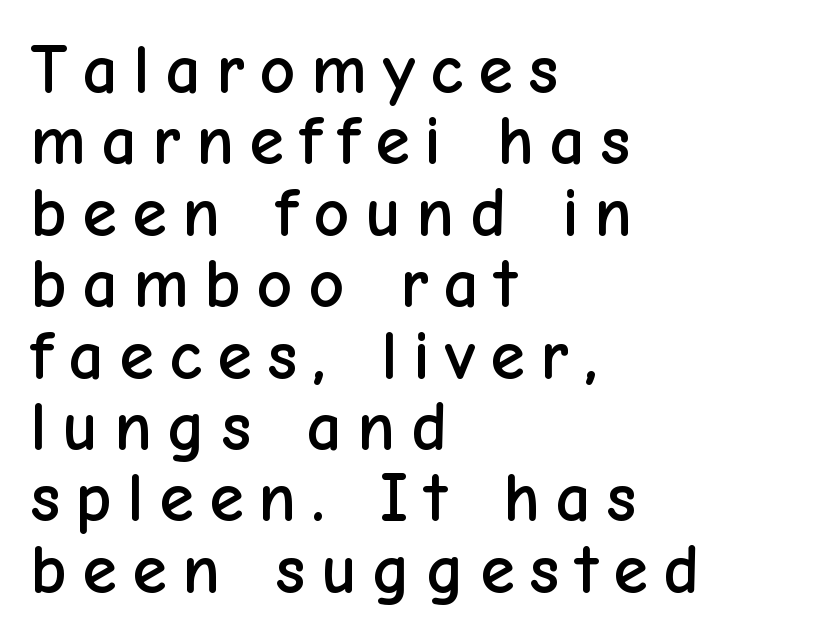
Only glyphs here, with clear space below each row. Very little white space separates one row of letters from the next. The glyphs in this specimen are sans serif. The letters advance in unequal steps, a hallmark of proportional type.
